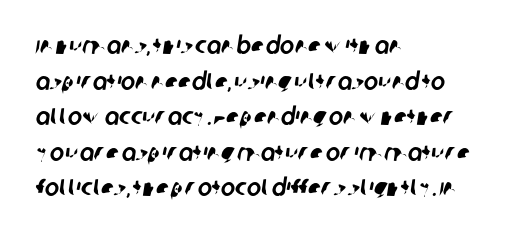
The image shows 24 px text type; set left-aligned, normal line spacing (1.48x), normal letter spacing, not underlined.
